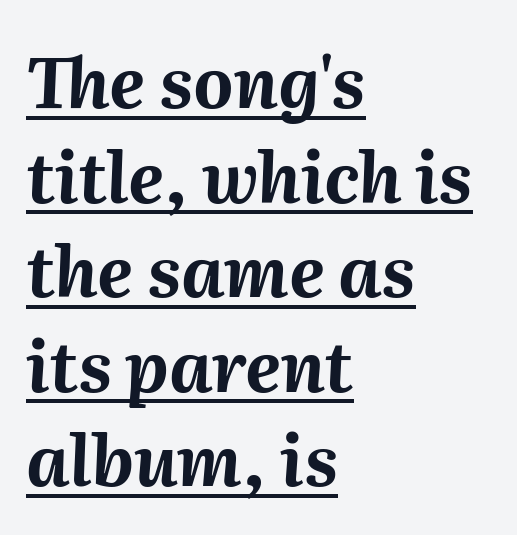
The image shows 69 px bold type, italic (leaning right); set left-aligned, normal line spacing (1.37x), normal letter spacing, underlined; medium stroke contrast and a medium x-height.
